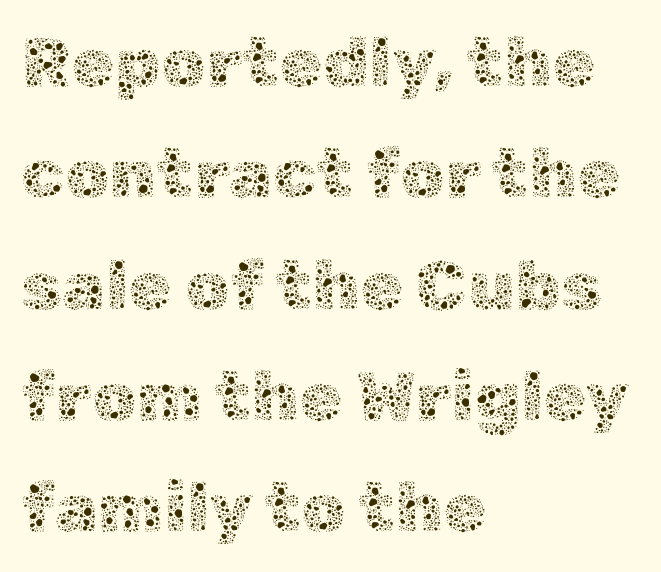
Q: Is the text bold? A: No.
Q: Is the text italic (slanted)? A: No, it is upright.
Q: Is the text underlined? A: No.
Q: How is the paragraph aligned? A: Left-aligned.
Q: Is the spacing between letters normal or unusually wide? A: Normal.
Q: Is the spacing between lines tight, normal or loose? A: Normal.
Q: Width (condensed, normal, or wide)? A: Normal.
Q: x-height? A: Medium.
Q: Monospaced? A: No.
